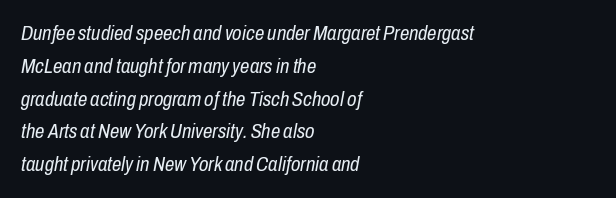
The image shows 21 px text type, italic (leaning right); set left-aligned, normal line spacing (1.56x), normal letter spacing, not underlined.
